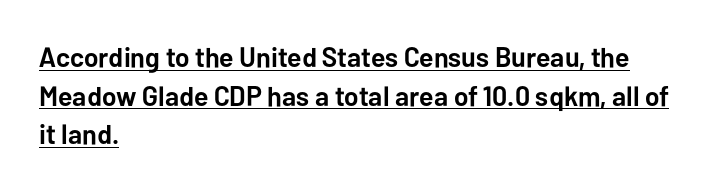
The image shows 28 px semibold sans-serif type, upright; set left-aligned, normal line spacing (1.38x), normal letter spacing, underlined; low stroke contrast and a medium x-height.
